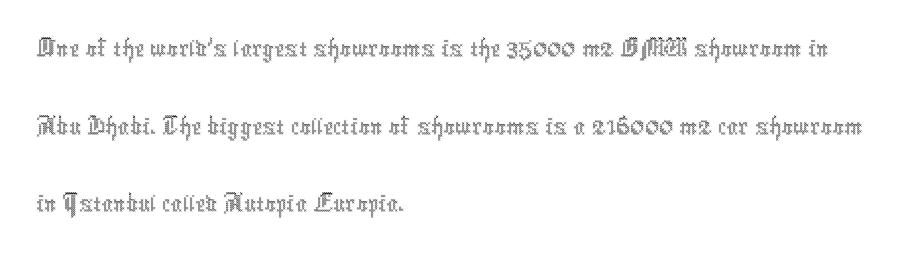
Q: Is the text bold? A: No.
Q: Is the text italic (slanted)? A: No, it is upright.
Q: Is the text underlined? A: No.
Q: How is the paragraph aligned? A: Left-aligned.
Q: Is the spacing between letters normal or unusually wide? A: Normal.
Q: Is the spacing between lines tight, normal or loose? A: Normal.
Q: Width (condensed, normal, or wide)? A: Condensed.
Q: x-height? A: Medium.
Q: Monospaced? A: No.
